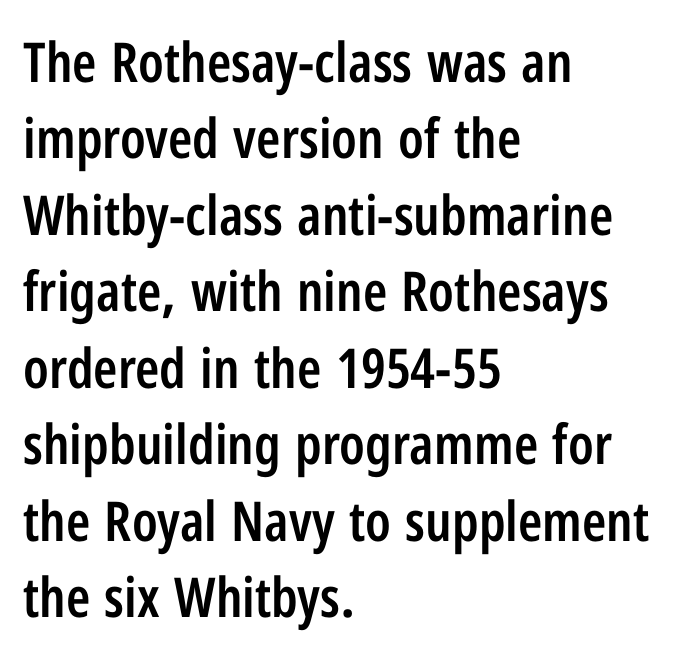
Check under the words: just untouched page. Reading down the block, your eye returns to a fixed left position each line. This rendering employs a face without finishing strokes, i.e., a sans-serif. Every stem runs plumb, perpendicular to the baseline.
